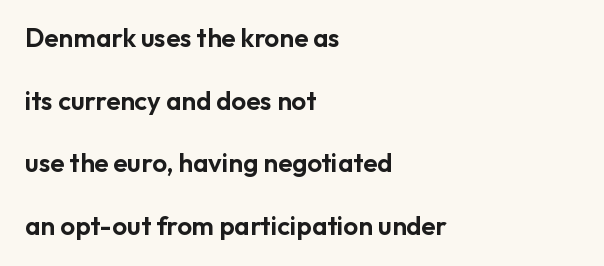
The image shows 26 px text type, upright; set left-aligned, loose line spacing (2.41x), normal letter spacing, not underlined.
